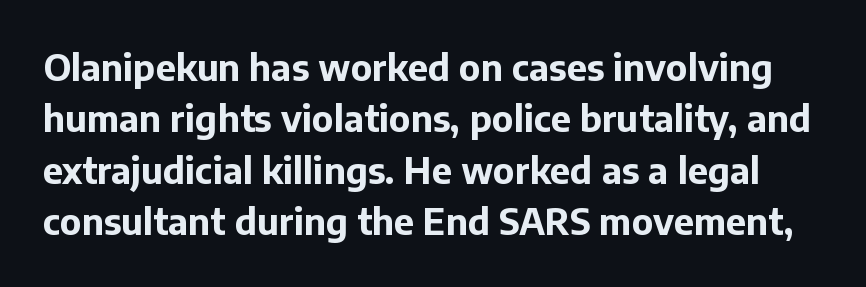
Q: Is the text bold? A: Yes.
Q: Is the text italic (slanted)? A: No, it is upright.
Q: Is the typeface a serif or a sans-serif typeface? A: Sans-serif.
Q: Is the text underlined? A: No.
Q: Is the spacing between letters normal or unusually wide? A: Normal.
Q: Is the spacing between lines tight, normal or loose? A: Normal.
Q: Width (condensed, normal, or wide)? A: Normal.
Q: Stroke contrast? A: Low.
Q: x-height? A: Medium.
Q: Monospaced? A: No.
